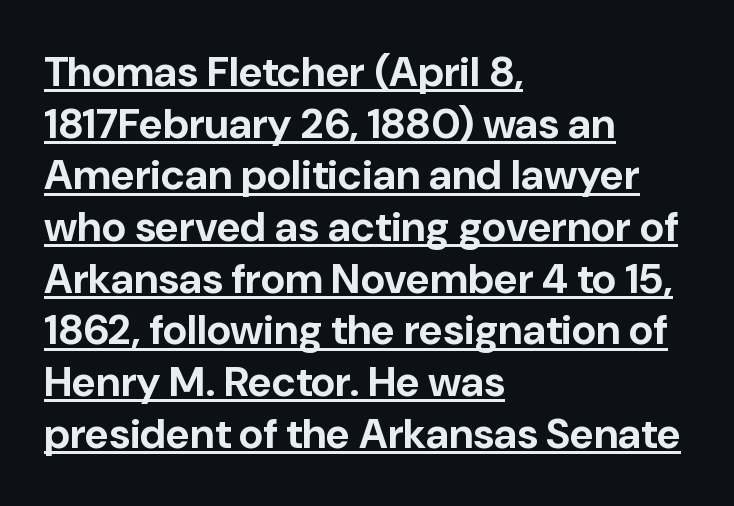
Q: Is the text bold? A: Yes.
Q: Is the text italic (slanted)? A: No, it is upright.
Q: Is the typeface a serif or a sans-serif typeface? A: Sans-serif.
Q: Is the text underlined? A: Yes.
Q: How is the paragraph aligned? A: Left-aligned.
Q: Is the spacing between letters normal or unusually wide? A: Normal.
Q: Width (condensed, normal, or wide)? A: Normal.
Q: Stroke contrast? A: Low.
Q: x-height? A: Medium.
Q: Monospaced? A: No.
